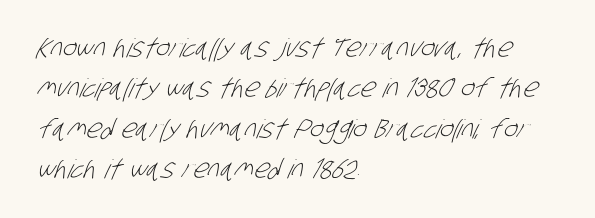
Beneath every word, the page is bare. Notice how descenders clear the ascenders below comfortably — that's standard leading. Reading down the block, your eye returns to a fixed left position each line. Think standard paragraph weight, or any step lighter than that. The tracking reads as untouched default to a designer's eye.
